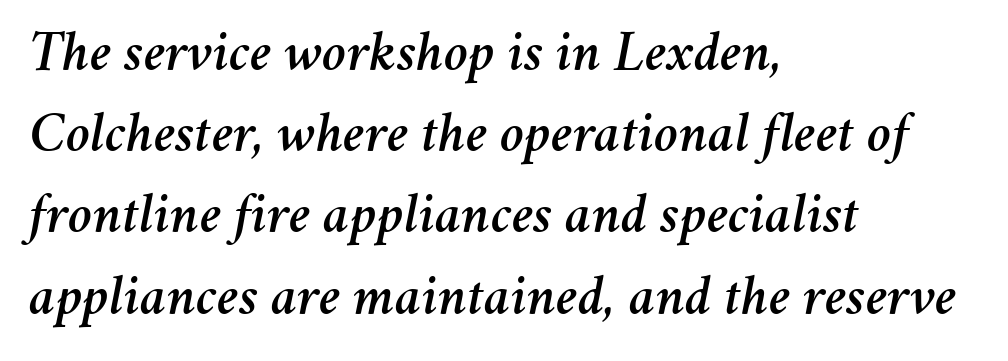
The image shows 58 px text type, italic (leaning right); set left-aligned, normal line spacing (1.4x), normal letter spacing, not underlined; medium stroke contrast and a medium x-height.
